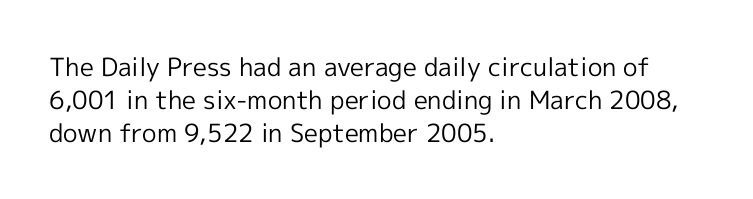
Q: Is the text bold? A: No.
Q: Is the text italic (slanted)? A: No, it is upright.
Q: Is the text underlined? A: No.
Q: How is the paragraph aligned? A: Left-aligned.
Q: Is the spacing between letters normal or unusually wide? A: Normal.
Q: Is the spacing between lines tight, normal or loose? A: Normal.
